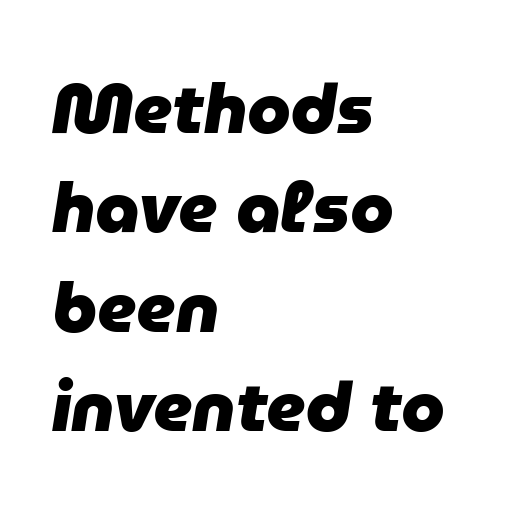
Do the characters align in a grid? No, the font is proportional. The rendering applies a slant to the glyphs. Leading matches the norm, producing a regular column. Words float on clear page, feet unadorned. Weight check: bold — yes, fully.
